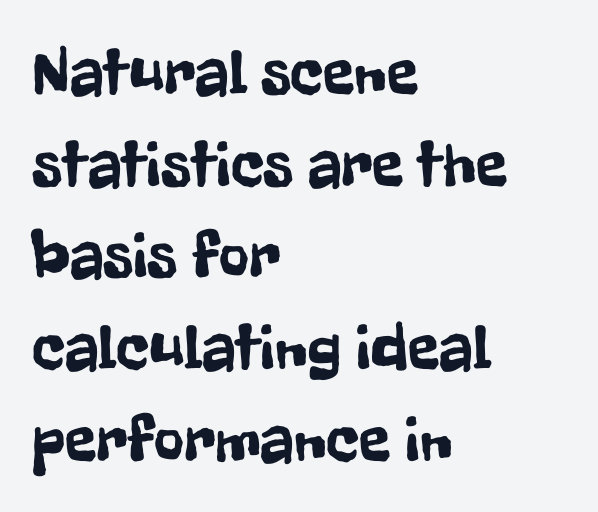
Looks like regular typesetting: each glyph gets only the width it needs. Typographically, this falls in the sans-serif category. The rendering uses a moderate line-height, typical for paragraphs. You can tell it's not italic because the verticals are truly vertical.
